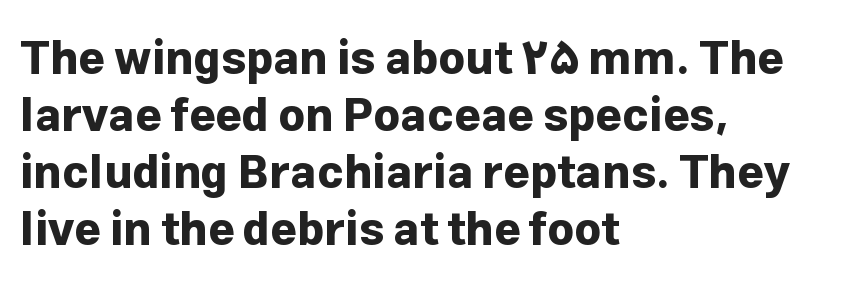
The image shows 46 px bold sans-serif type, upright; set left-aligned, line spacing 1.24x, normal letter spacing, not underlined; low stroke contrast and a medium x-height.
